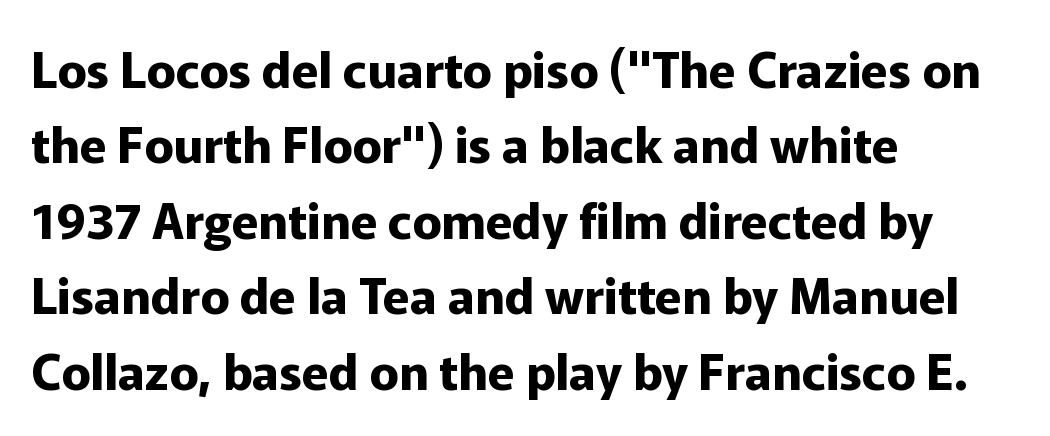
Q: Is the text bold? A: Yes.
Q: Is the text italic (slanted)? A: No, it is upright.
Q: Is the typeface a serif or a sans-serif typeface? A: Sans-serif.
Q: Is the text underlined? A: No.
Q: How is the paragraph aligned? A: Left-aligned.
Q: Is the spacing between letters normal or unusually wide? A: Normal.
Q: Is the spacing between lines tight, normal or loose? A: Normal.
Q: Width (condensed, normal, or wide)? A: Normal.
Q: Stroke contrast? A: Low.
Q: x-height? A: Medium.
Q: Monospaced? A: No.
